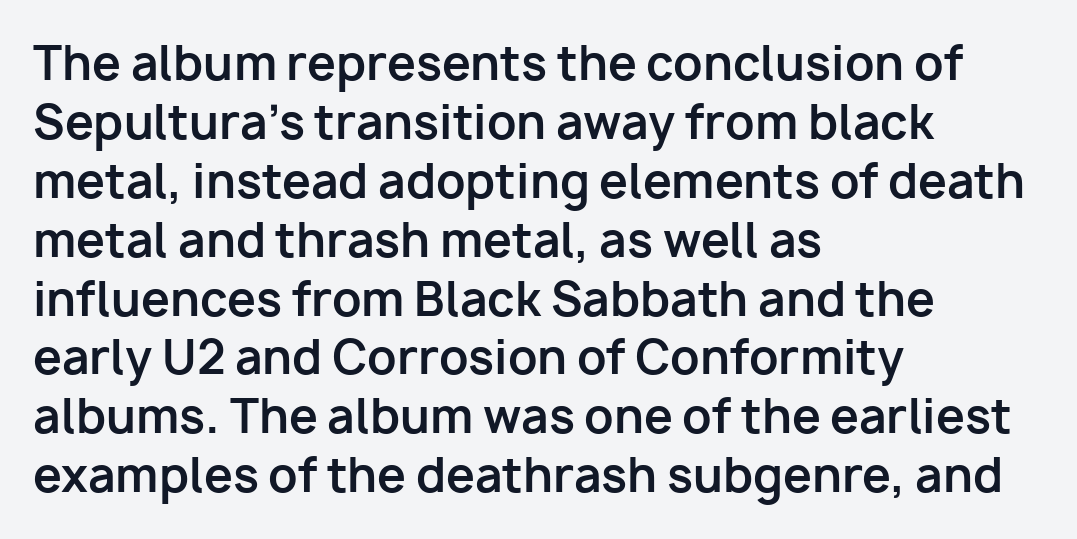
{"serif": "no", "italic": "no", "bold": "yes", "weight": "bold", "width": "normal", "stroke_contrast": "low", "x_height": "medium", "monospaced": "no", "underline": "no", "align": "left", "line_spacing": "normal", "line_spacing_ratio": 1.28, "letter_spacing": "normal", "letter_spacing_em": 0.0, "glyph_px": 46}
